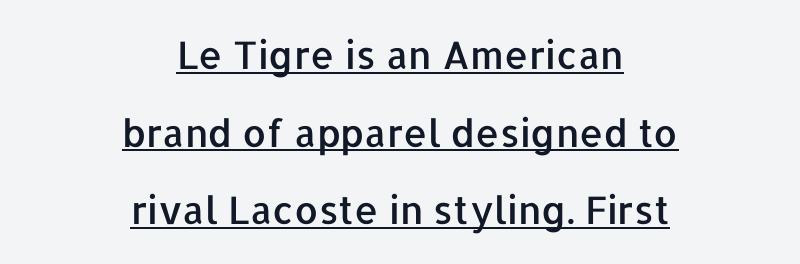
Q: Is the text italic (slanted)? A: No, it is upright.
Q: Is the typeface a serif or a sans-serif typeface? A: Sans-serif.
Q: Is the text underlined? A: Yes.
Q: How is the paragraph aligned? A: Centered.
Q: Is the spacing between letters normal or unusually wide? A: Normal.
Q: Is the spacing between lines tight, normal or loose? A: Loose.
Q: Width (condensed, normal, or wide)? A: Normal.
Q: Stroke contrast? A: Low.
Q: x-height? A: Medium.
Q: Monospaced? A: No.
